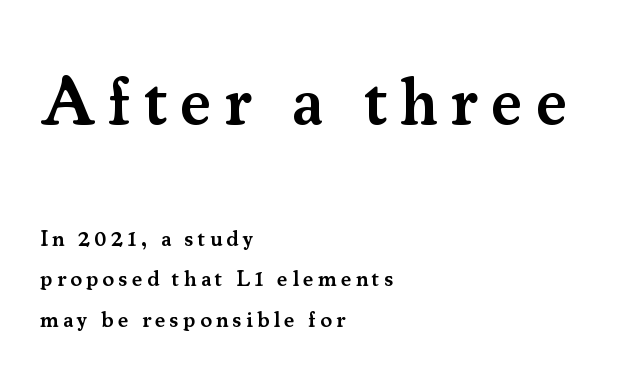
Typographic density is moderately raised because the face is semibold. The rendering uses natural spacing where letterforms have individual widths. One-word summary of the alignment: left. Larger block? The one above; the one below is distinctly smaller. Check where the strokes stop: tiny serifs finish them off.
